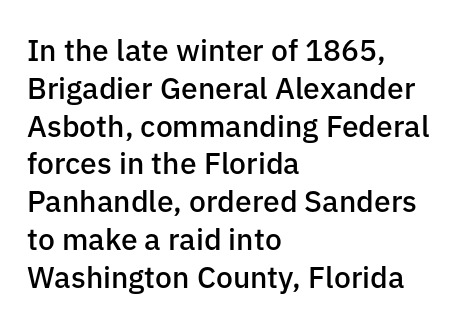
The image shows 30 px semibold sans-serif type, upright; set left-aligned, normal line spacing (1.26x), normal letter spacing, not underlined; low stroke contrast and a medium x-height.
